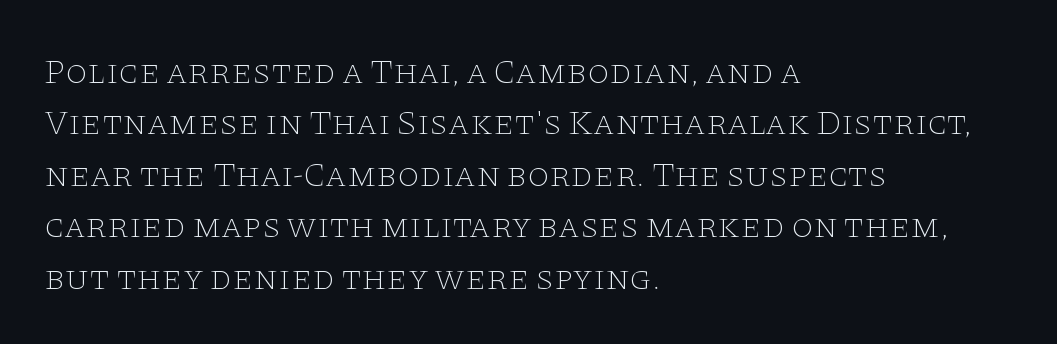
{"serif": "yes", "italic": "no", "bold": "no", "weight": "thin", "width": "wide", "stroke_contrast": "low", "x_height": "large", "monospaced": "no", "underline": "no", "align": "left", "line_spacing": "normal", "line_spacing_ratio": 1.47, "letter_spacing": "normal", "letter_spacing_em": 0.0, "glyph_px": 35}
